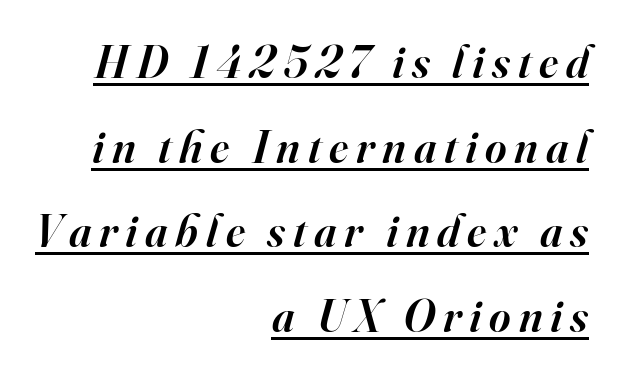
Q: Is the text bold? A: Semi-bold.
Q: Is the text italic (slanted)? A: Yes, it leans right by about 16 degrees.
Q: Is the typeface a serif or a sans-serif typeface? A: Serif.
Q: Is the text underlined? A: Yes.
Q: How is the paragraph aligned? A: Right-aligned.
Q: Width (condensed, normal, or wide)? A: Normal.
Q: Stroke contrast? A: High.
Q: x-height? A: Small.
Q: Monospaced? A: No.
